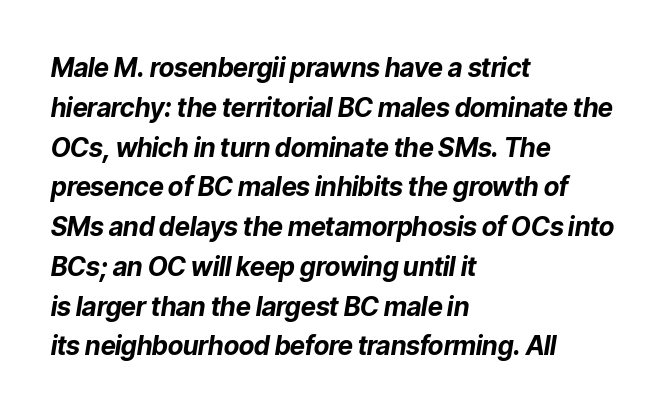
The image shows 26 px bold type, italic (leaning right); set left-aligned, normal line spacing (1.53x), normal letter spacing, not underlined.
